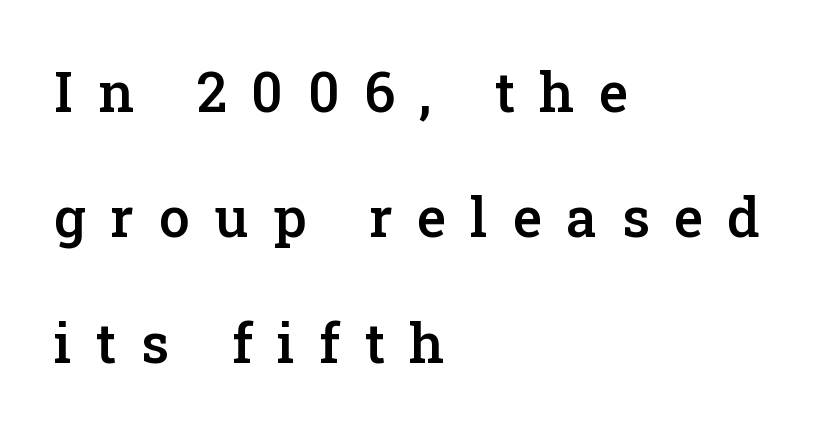
Q: Is the text bold? A: Semi-bold.
Q: Is the text italic (slanted)? A: No, it is upright.
Q: Is the typeface a serif or a sans-serif typeface? A: Serif.
Q: Is the text underlined? A: No.
Q: How is the paragraph aligned? A: Left-aligned.
Q: Is the spacing between letters normal or unusually wide? A: Unusually wide.
Q: Is the spacing between lines tight, normal or loose? A: Loose.
Q: Width (condensed, normal, or wide)? A: Normal.
Q: Stroke contrast? A: Low.
Q: x-height? A: Medium.
Q: Monospaced? A: No.
